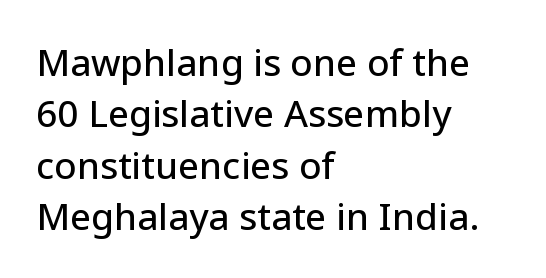
Honestly, the letter spacing is just normal — you wouldn't notice it. The specimen reads as upright at a glance. Beneath every word, the page is bare. Horizontally, the lines are justified to the leading edge only. The designer went with a sans here, leaving each stem footless. The passage shown is typed in a proportional face where columns would drift.
